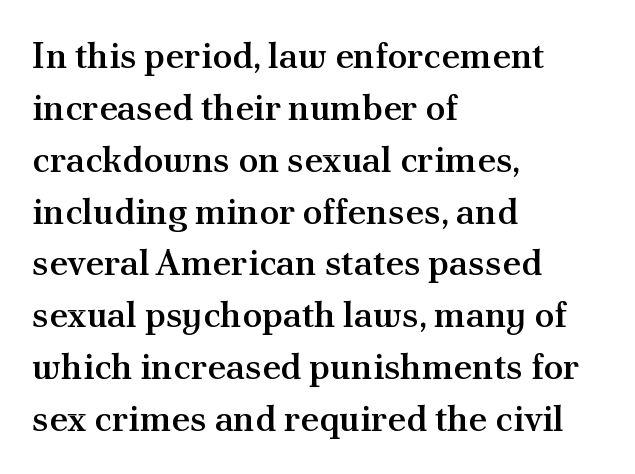
{"serif": "yes", "italic": "no", "bold": "semi", "weight": "semibold", "width": "normal", "stroke_contrast": "medium", "x_height": "small", "monospaced": "no", "underline": "no", "align": "left", "line_spacing": "normal", "line_spacing_ratio": 1.44, "letter_spacing": "normal", "letter_spacing_em": 0.0, "glyph_px": 36}
